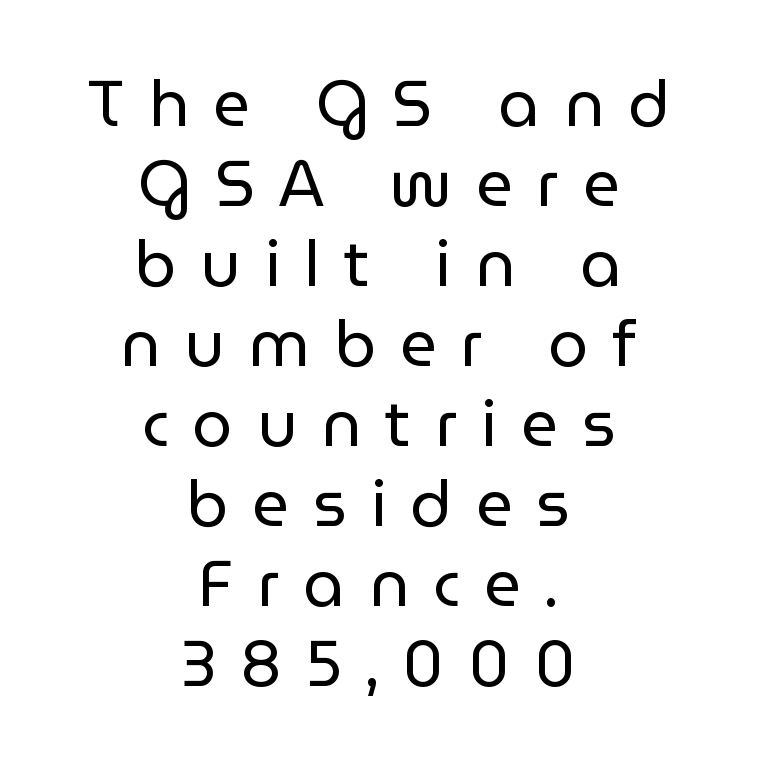
Think of a printed novel: that variable character pitch is what you see here. Students, observe: this is what conventionally led text looks like. Plain, unruled lines of type. Nothing heavy about these letters — not bold at all.
